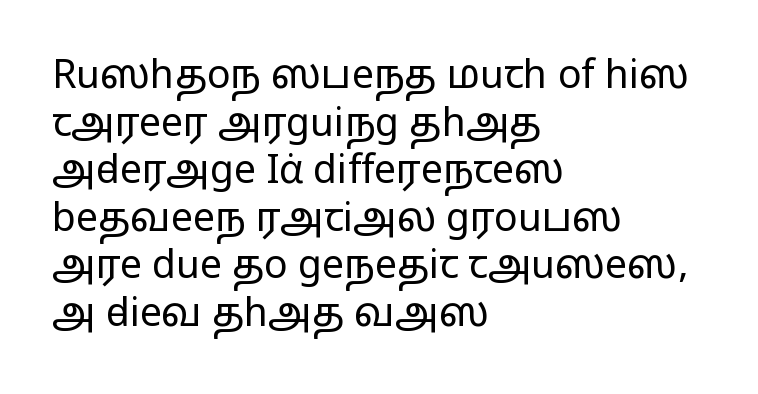
Q: Is the text bold? A: No.
Q: Is the text italic (slanted)? A: No, it is upright.
Q: Is the typeface a serif or a sans-serif typeface? A: Sans-serif.
Q: Is the text underlined? A: No.
Q: How is the paragraph aligned? A: Left-aligned.
Q: Is the spacing between letters normal or unusually wide? A: Normal.
Q: Width (condensed, normal, or wide)? A: Wide.
Q: Stroke contrast? A: Low.
Q: x-height? A: Medium.
Q: Monospaced? A: No.
